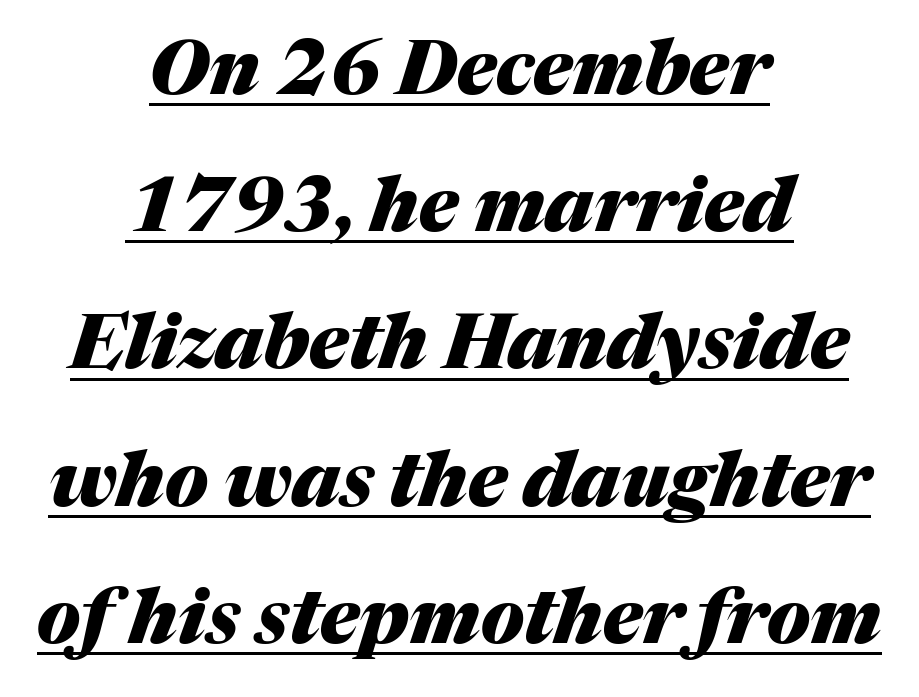
The image shows 75 px heavy type, italic (leaning right); set centered, line spacing 1.83x, normal letter spacing, underlined; medium stroke contrast and a medium x-height.
